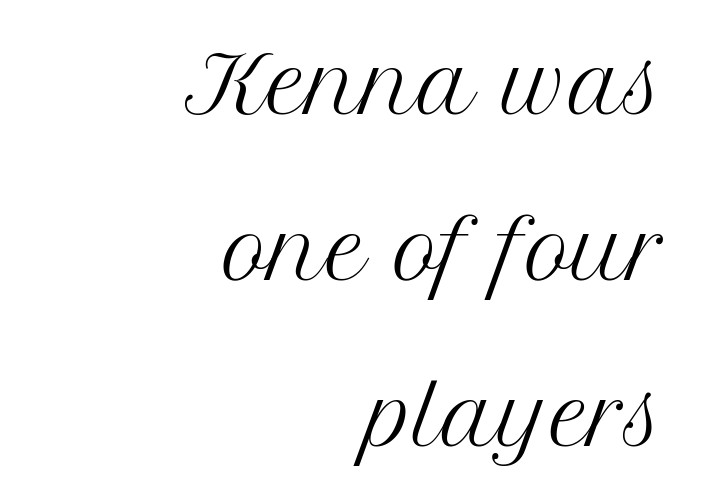
This sample uses plain, unmodified letter spacing. The specimen omits any rule beneath the text block's lines. Varying glyph widths throughout — classic text-font behaviour. The weight tops out at a normal text grade. Students, observe: this is what heavily led, spacious text looks like.
